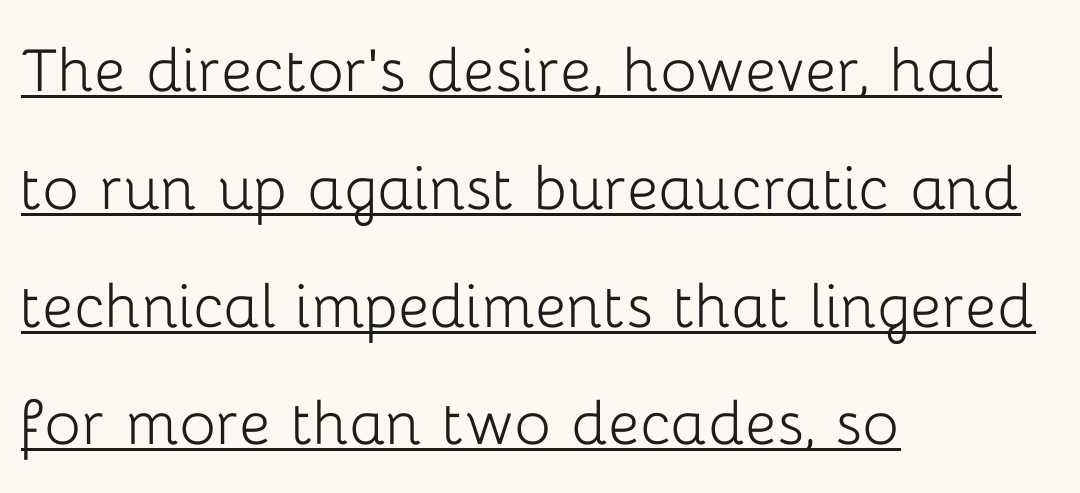
The image shows 76 px light sans-serif type, upright; set left-aligned, normal line spacing (1.55x), normal letter spacing, underlined; low stroke contrast and a medium x-height.
